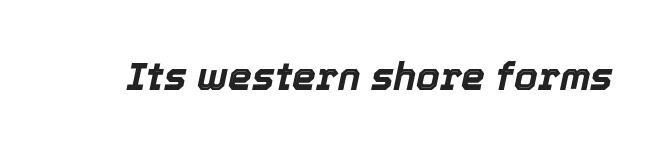
Characters are canted at an angle relative to the baseline's perpendicular. Decoration check: the copy has no underline. Strokes here are thick enough to call this a true bold. Proportional: the letters do not fall into vertical columns.
